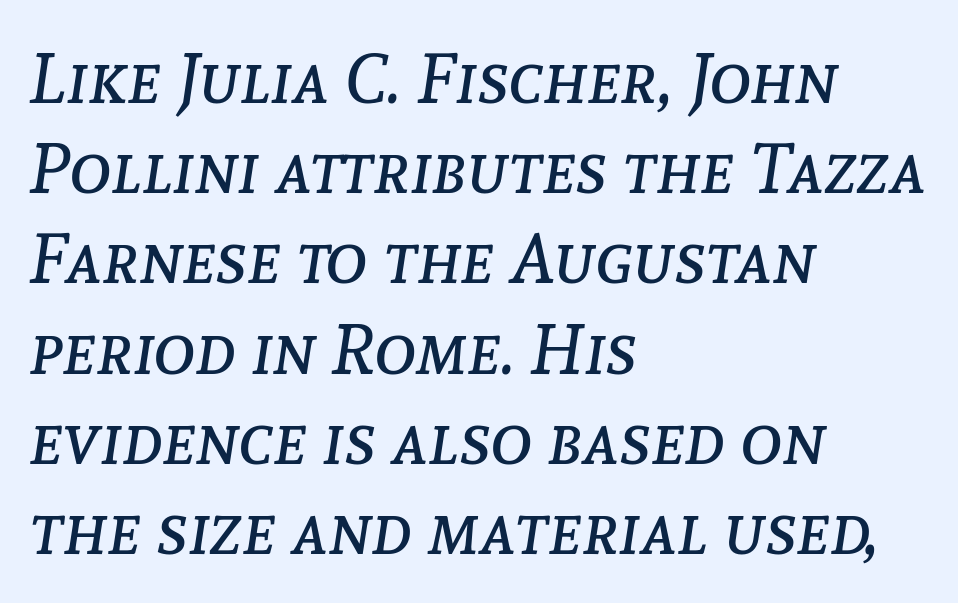
The image shows 71 px regular-weight type, italic (leaning right); set left-aligned, normal line spacing (1.27x), normal letter spacing, not underlined; low stroke contrast and a medium x-height.
